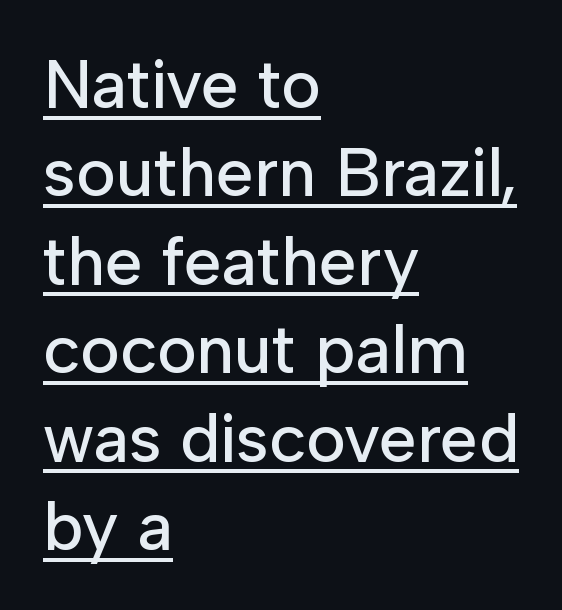
The typesetter has applied underlining to the passage shown. Evenly set lines give the paragraph a standard silhouette. Caption: multi-line text, flush left, ragged right. Characters remain perfectly vertical along every line.
